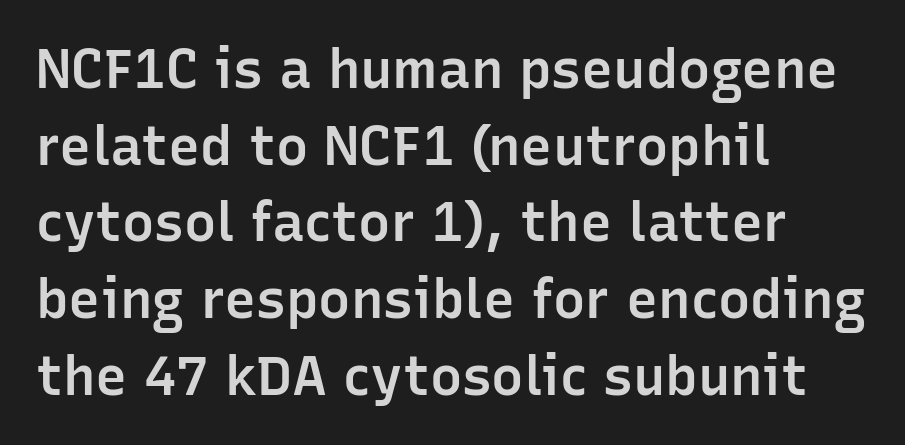
The tracking reads as untouched default to a designer's eye. The passage is arranged the way most books set body copy — flush left. Nobody drew a line under any word here. The block of text has a typical density, with ordinary space between rows. In terms of letterform style, serifs are entirely absent.
